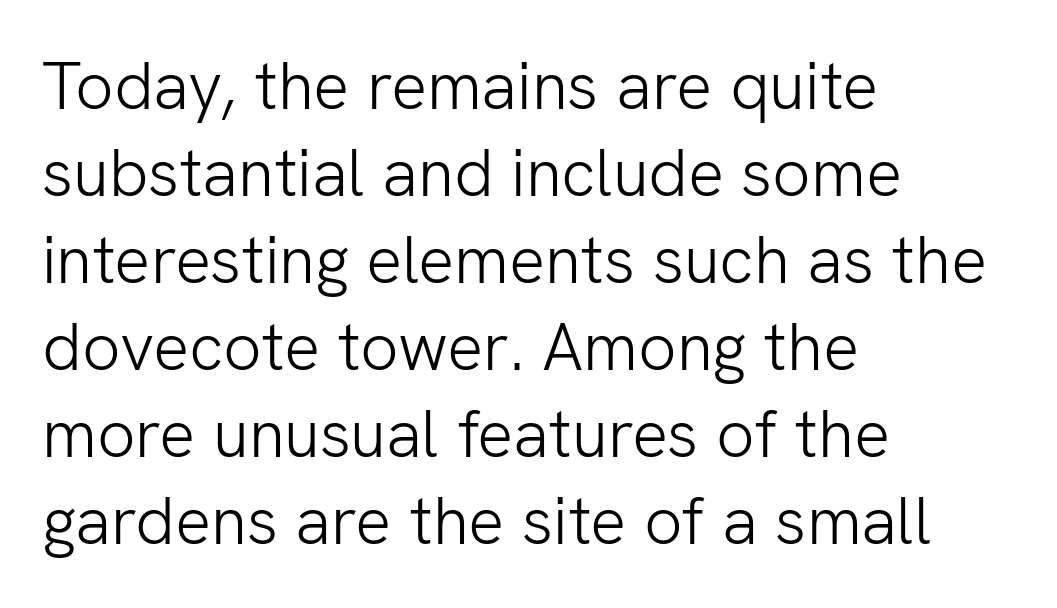
The image shows 67 px light sans-serif type, upright; set left-aligned, normal line spacing (1.3x), normal letter spacing, not underlined; low stroke contrast and a medium x-height.
